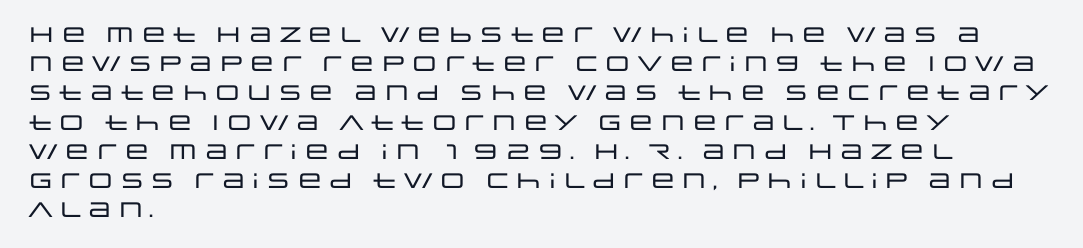
Each word holds together tightly as a unit, with standard inter-letter gaps. Left-aligned paragraph, ragged on the right. The vertical gap from one line to the next is medium. Nope, not italic — everything's standing straight. Check the space under the baseline: it is left empty.
